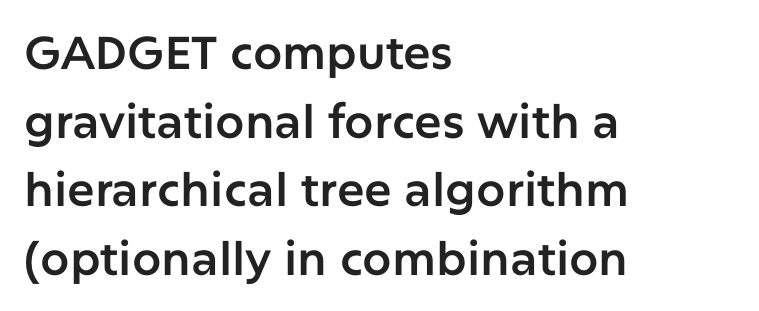
Q: Is the text italic (slanted)? A: No, it is upright.
Q: Is the typeface a serif or a sans-serif typeface? A: Sans-serif.
Q: Is the text underlined? A: No.
Q: How is the paragraph aligned? A: Left-aligned.
Q: Is the spacing between letters normal or unusually wide? A: Normal.
Q: Is the spacing between lines tight, normal or loose? A: Normal.
Q: Width (condensed, normal, or wide)? A: Normal.
Q: Stroke contrast? A: Low.
Q: x-height? A: Medium.
Q: Monospaced? A: No.
